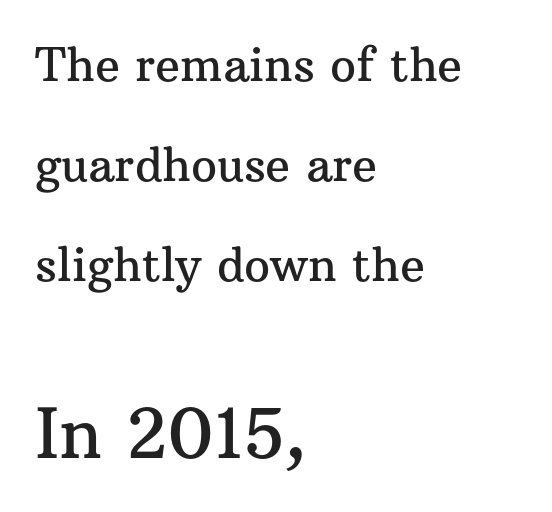
Top chunk: small. Bottom chunk: large. The rendering keeps characters at their native spacing. The setting favours the left margin, as ordinary paragraphs usually do. Letterform terminals end in serifs throughout the passage. Just letters on the line, the space beneath them empty. This sample has the flowing, uneven cadence of proportional lettering.
